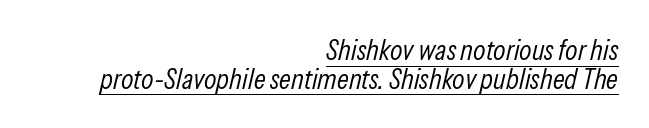
Proportional: the letters do not fall into vertical columns. Notice how descenders almost collide with the ascenders below — that's tight leading. Students, observe the line beneath the letters — that is underlining. If you drew a ruler down the right edge, every line would touch it. On a weight scale, this lands at 450 or below.
